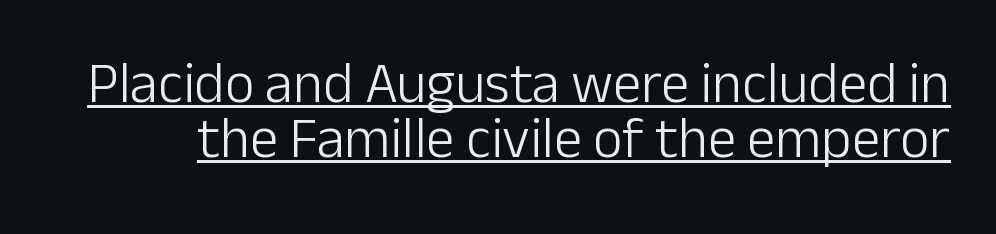
The image shows 57 px light sans-serif type, upright; set tight line spacing (0.97x), normal letter spacing, underlined; low stroke contrast and a medium x-height.
